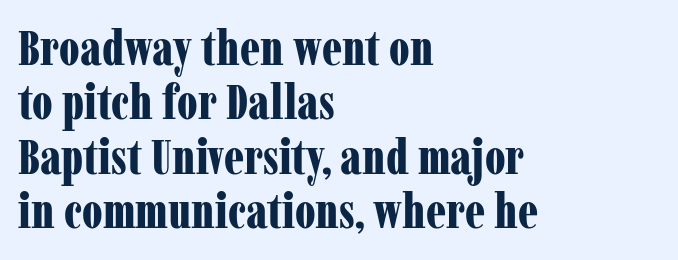
{"serif": "yes", "italic": "no", "bold": "yes", "weight": "bold", "width": "condensed", "stroke_contrast": "low", "x_height": "medium", "monospaced": "no", "underline": "no", "align": "left", "line_spacing": "tight", "line_spacing_ratio": 1.11, "letter_spacing": "normal", "letter_spacing_em": 0.0, "glyph_px": 49}
